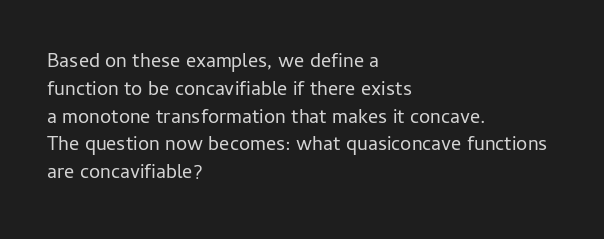
Q: Is the text bold? A: No.
Q: Is the text italic (slanted)? A: No, it is upright.
Q: Is the text underlined? A: No.
Q: How is the paragraph aligned? A: Left-aligned.
Q: Is the spacing between letters normal or unusually wide? A: Normal.
Q: Is the spacing between lines tight, normal or loose? A: Normal.
